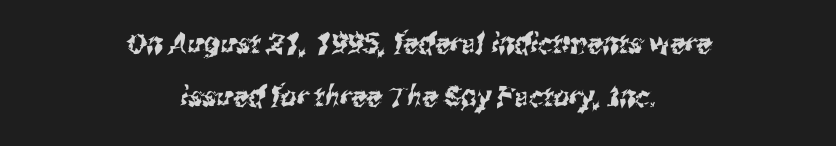
The image shows 28 px condensed sans-serif type; set centered, loose line spacing (1.91x), normal letter spacing, not underlined; medium stroke contrast and a medium x-height.
